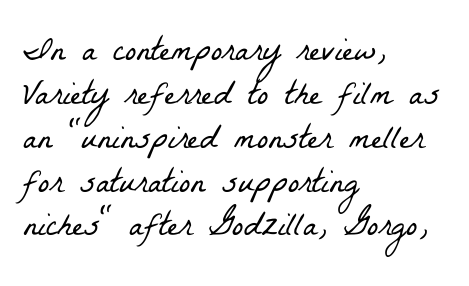
The rendering shows small feet on the letterforms — a serif design. Between one letter and the next there's only the usual sliver of space. The cut favours lightness, reaching ordinary text weight at its darkest. Normally led — the rows are evenly, conventionally spaced.
